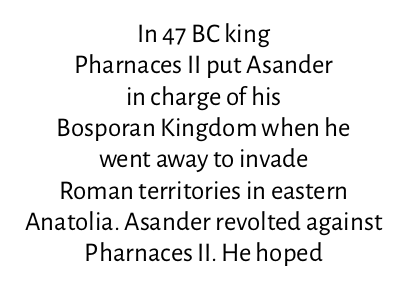
The whitespace from short lines is split evenly between both sides. The weight tops out at a normal text grade. Every stem runs plumb, perpendicular to the baseline. Glance below the letters and you will spot only blank space.
